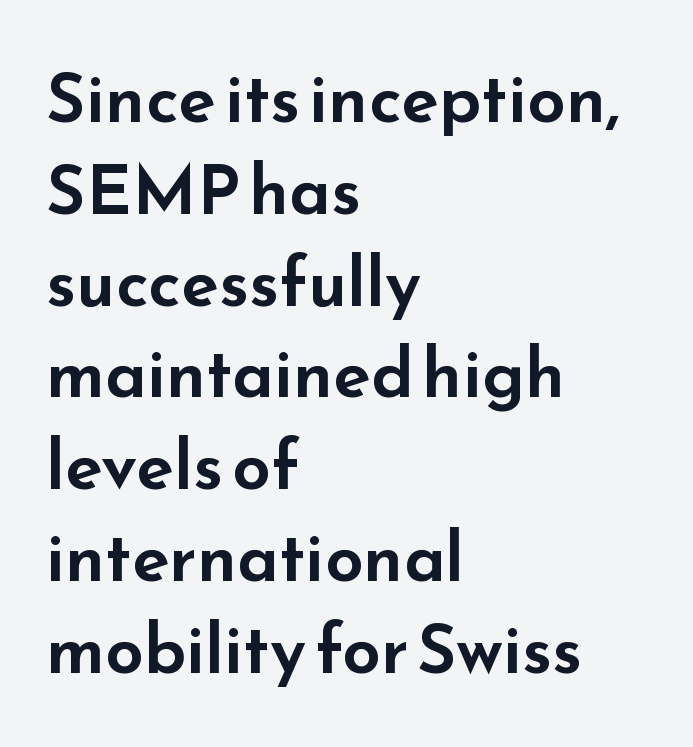
The image shows 69 px wide sans-serif type, upright; set left-aligned, normal line spacing (1.33x), normal letter spacing, not underlined; low stroke contrast and a small x-height.
